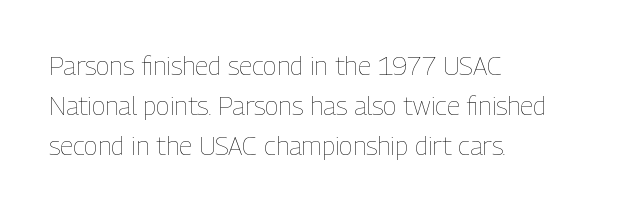
Q: Is the text bold? A: No.
Q: Is the text italic (slanted)? A: No, it is upright.
Q: Is the text underlined? A: No.
Q: How is the paragraph aligned? A: Left-aligned.
Q: Is the spacing between letters normal or unusually wide? A: Normal.
Q: Is the spacing between lines tight, normal or loose? A: Normal.
